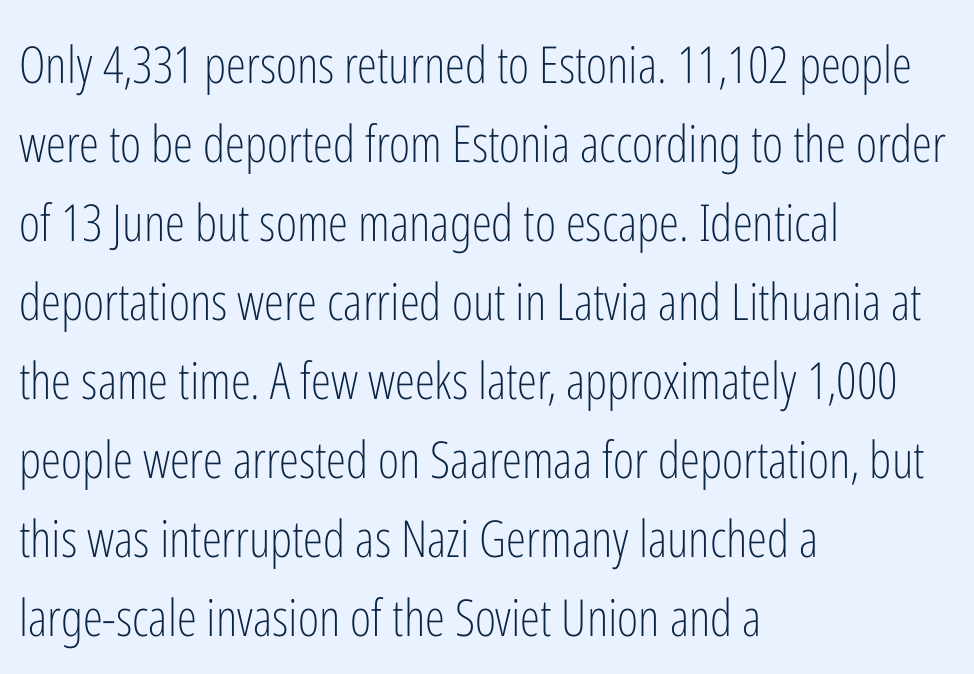
{"serif": "no", "italic": "no", "bold": "no", "weight": "light", "width": "condensed", "stroke_contrast": "low", "x_height": "medium", "monospaced": "no", "underline": "no", "align": "left", "line_spacing": "normal", "line_spacing_ratio": 1.55, "letter_spacing": "normal", "letter_spacing_em": 0.0, "glyph_px": 51}
